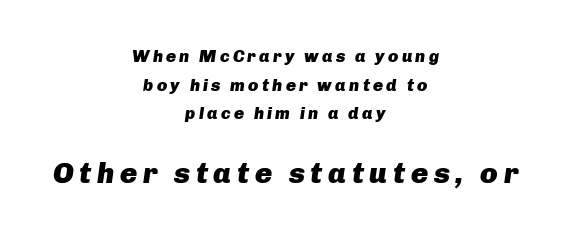
The face used here appears at its bigger size in the lower chunk. Varying glyph widths throughout — classic text-font behaviour. Underline: absent. In terms of posture, this sample is oblique. Honestly, the row spacing looks completely unremarkable.
